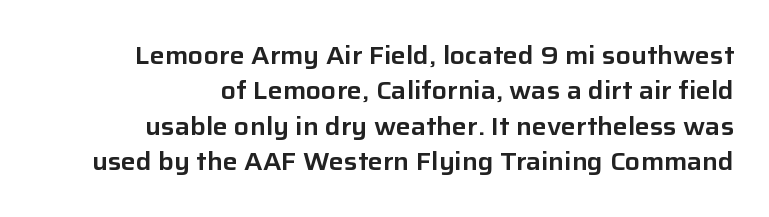
{"italic": "no", "underline": "no", "align": "right", "line_spacing": "normal", "line_spacing_ratio": 1.42, "letter_spacing": "normal", "letter_spacing_em": 0.0, "glyph_px": 25}
